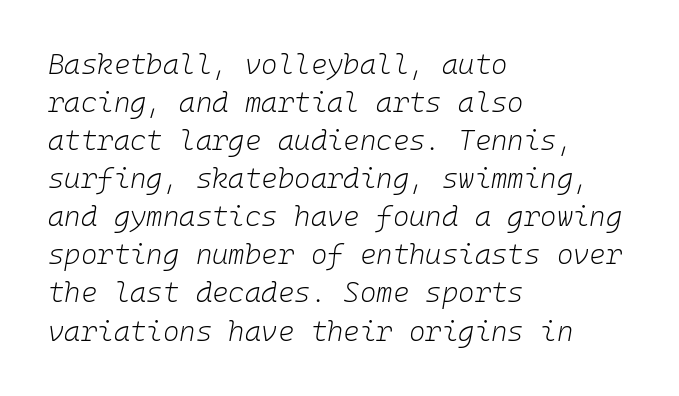
The image shows 28 px light type, italic (leaning right), monospaced; set left-aligned, normal line spacing (1.36x), normal letter spacing, not underlined; low stroke contrast and a medium x-height.
